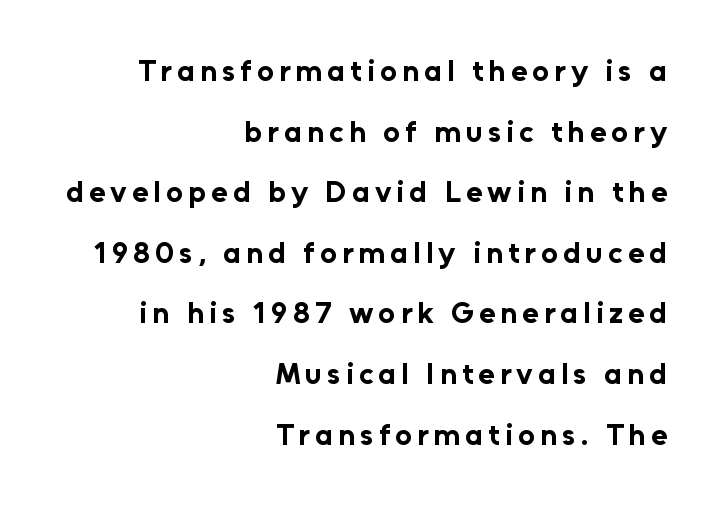
The passage shown is typed in a proportional face where columns would drift. Every character sits straight up, as roman type does. The passage is arranged like a letterhead date or caption credit — flush right. The specimen omits any rule beneath the text block's lines. Does the type have serifs? No, each stem ends abruptly.
